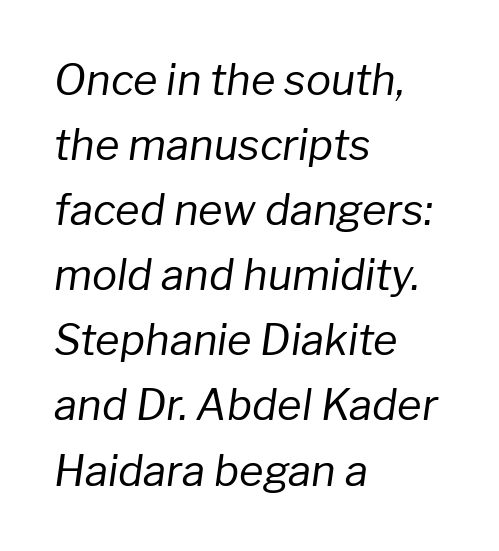
The image shows 42 px regular-weight type, italic (leaning right); set left-aligned, normal line spacing (1.55x), normal letter spacing, not underlined; low stroke contrast and a medium x-height.
